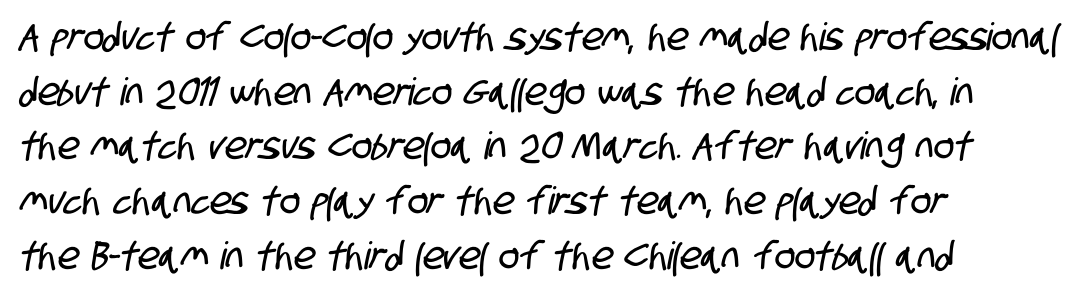
Q: Is the typeface a serif or a sans-serif typeface? A: Sans-serif.
Q: Is the text underlined? A: No.
Q: How is the paragraph aligned? A: Left-aligned.
Q: Is the spacing between letters normal or unusually wide? A: Normal.
Q: Is the spacing between lines tight, normal or loose? A: Normal.
Q: Width (condensed, normal, or wide)? A: Condensed.
Q: Stroke contrast? A: Low.
Q: x-height? A: Large.
Q: Monospaced? A: No.
